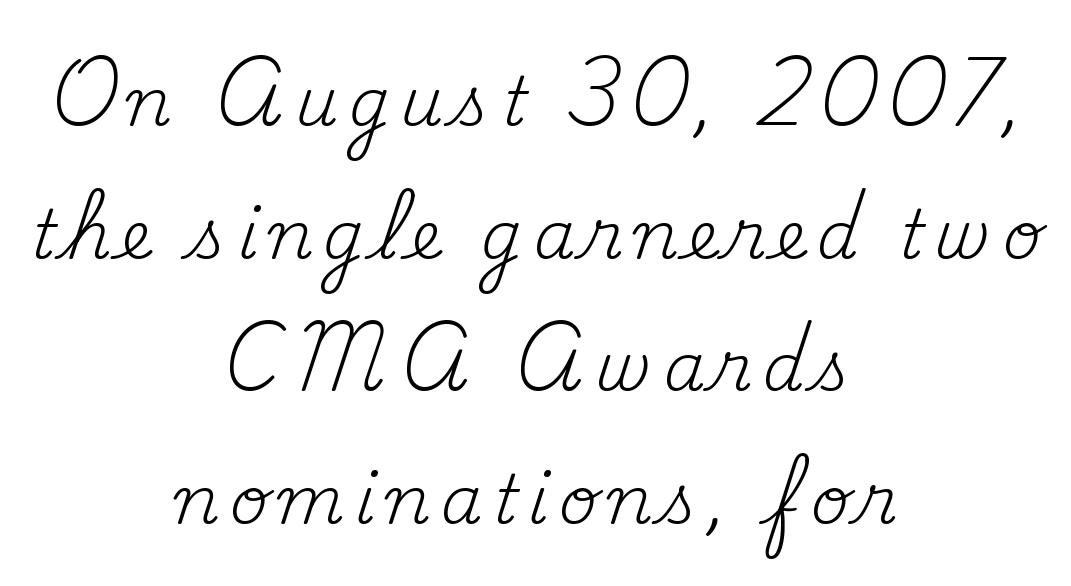
The image shows 67 px regular-weight serif type; set centered, loose line spacing (1.98x), not underlined; medium stroke contrast and a small x-height.
